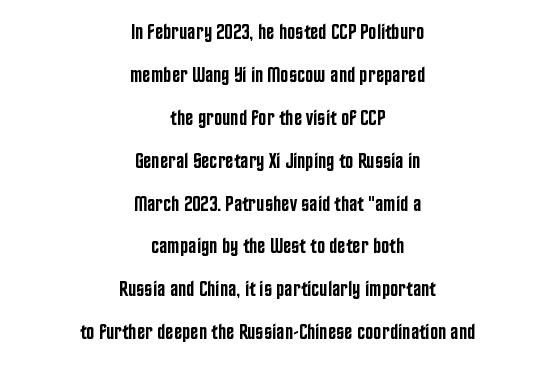
The image shows 22 px text type, upright; set centered, loose line spacing (1.95x), normal letter spacing, not underlined.
